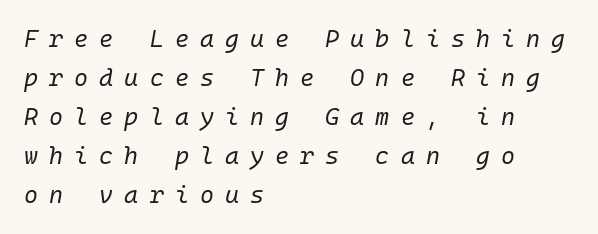
Style check: oblique. The strokes are not fattened; the text isn't bold. A typesetter would call this heavily tracked-out type. The vertical gap from one line to the next is medium. Leftover space on each line is placed entirely after the last word.
